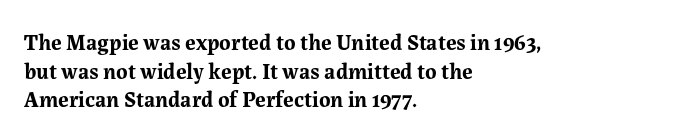
{"italic": "no", "bold": "yes", "underline": "no", "align": "left", "line_spacing": "normal", "line_spacing_ratio": 1.3, "letter_spacing": "normal", "letter_spacing_em": 0.0, "glyph_px": 22}
